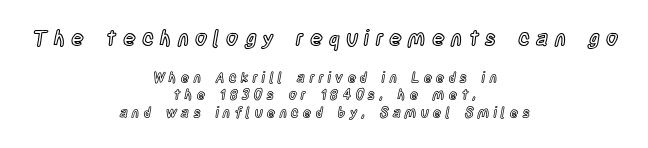
{"underline": "no", "align": "center", "line_spacing_ratio": 1.22, "letter_spacing": "wide", "letter_spacing_em": 0.3, "larger_block": "first", "size_ratio": 1.5, "glyph_px": 21}
